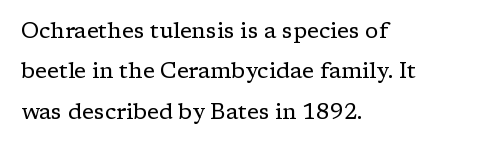
The image shows 22 px text type, upright; set left-aligned, line spacing 1.83x, normal letter spacing, not underlined.
